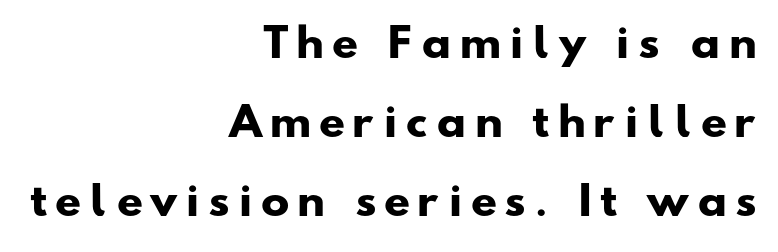
{"serif": "no", "bold": "yes", "weight": "heavy", "width": "wide", "stroke_contrast": "low", "x_height": "small", "monospaced": "no", "underline": "no", "align": "right", "line_spacing": "loose", "line_spacing_ratio": 2.08, "letter_spacing": "wide", "letter_spacing_em": 0.26, "glyph_px": 38}
